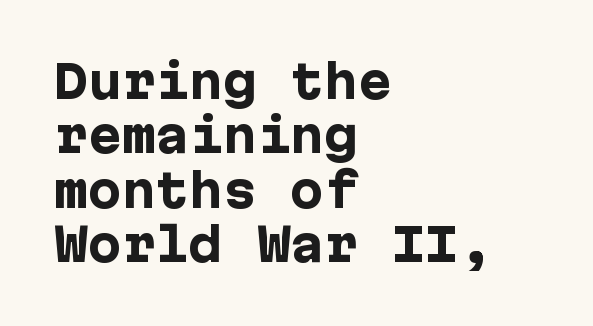
A student would call this left alignment; a typographer would say flush left, rag right. Every stem runs plumb, perpendicular to the baseline. The glyphs are unaccompanied by any horizontal stroke below them. Font category for this specimen: sans-serif. The rendering keeps characters at their native spacing. Thick stems and heavy bowls — unmistakably bold.
